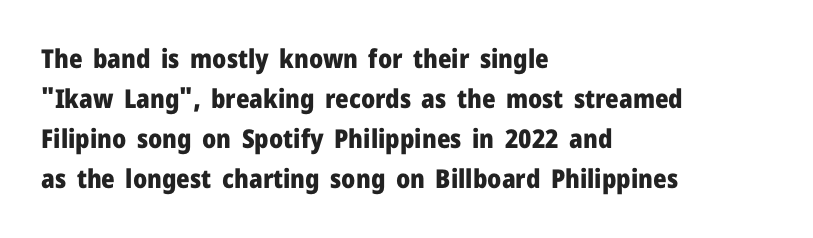
Q: Is the text bold? A: Yes.
Q: Is the text italic (slanted)? A: No, it is upright.
Q: Is the text underlined? A: No.
Q: How is the paragraph aligned? A: Left-aligned.
Q: Is the spacing between letters normal or unusually wide? A: Normal.
Q: Is the spacing between lines tight, normal or loose? A: Normal.
